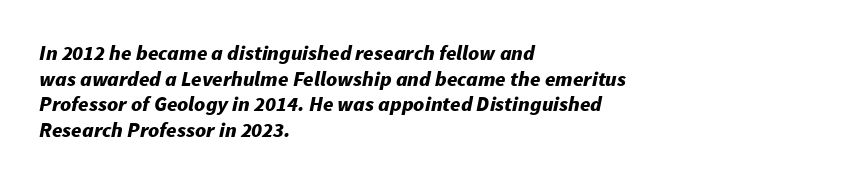
The image shows 21 px bold type, italic (leaning right); set left-aligned, line spacing 1.22x, normal letter spacing, not underlined.
